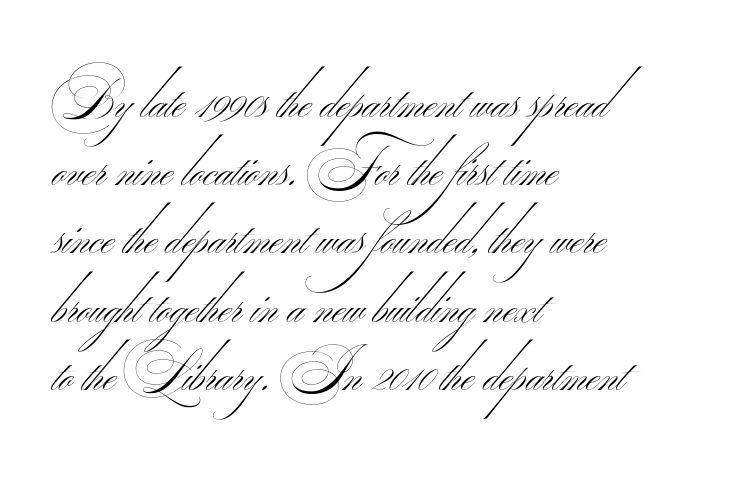
{"serif": "no", "bold": "no", "weight": "thin", "width": "wide", "stroke_contrast": "medium", "monospaced": "no", "underline": "no", "align": "left", "line_spacing_ratio": 1.24, "letter_spacing": "normal", "letter_spacing_em": 0.0, "glyph_px": 55}
